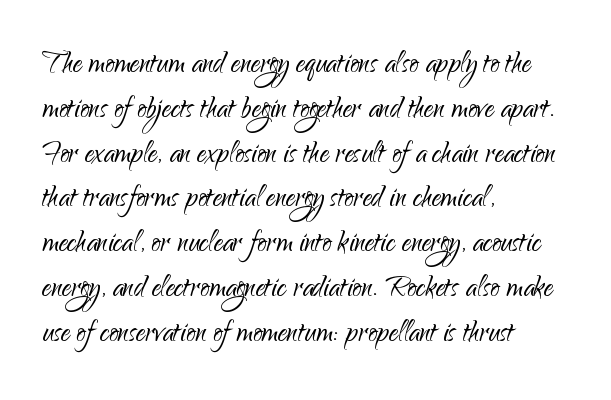
Has an underline been added? It has not. In terms of letterform style, serifs are entirely absent. The characters are drawn with everyday or finer stroke widths.
